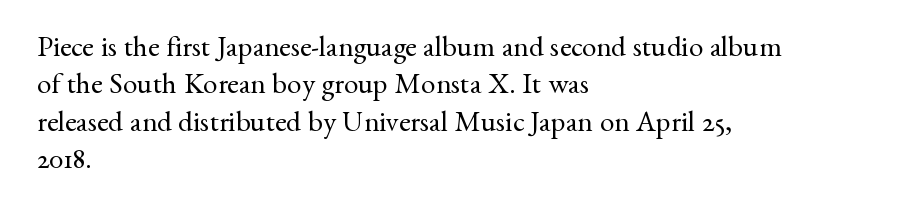
The image shows 29 px regular-weight serif type, upright; set left-aligned, normal line spacing (1.29x), normal letter spacing, not underlined; medium stroke contrast and a small x-height.
